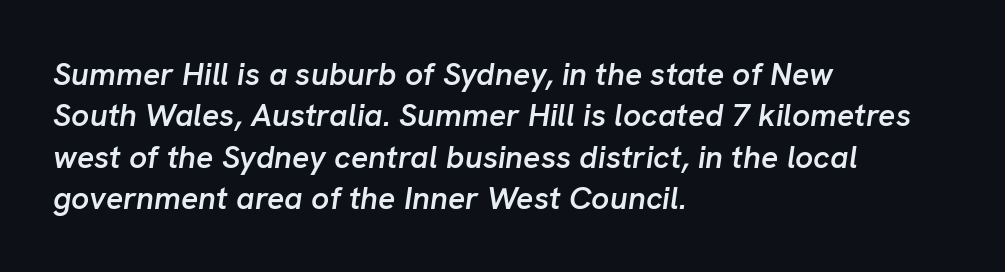
Q: Is the text bold? A: Semi-bold.
Q: Is the text italic (slanted)? A: Yes, it leans right by about 8 degrees.
Q: Is the text underlined? A: No.
Q: How is the paragraph aligned? A: Left-aligned.
Q: Is the spacing between letters normal or unusually wide? A: Normal.
Q: Is the spacing between lines tight, normal or loose? A: Normal.
Q: Width (condensed, normal, or wide)? A: Normal.
Q: Stroke contrast? A: Low.
Q: x-height? A: Medium.
Q: Monospaced? A: No.
